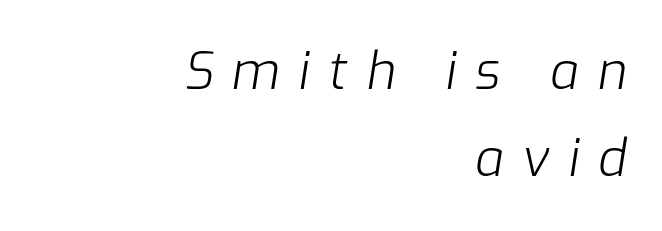
The image shows 51 px light type, italic (leaning right); set right-aligned, line spacing 1.71x, unusually wide letter spacing (+0.37 em), not underlined; low stroke contrast and a medium x-height.
